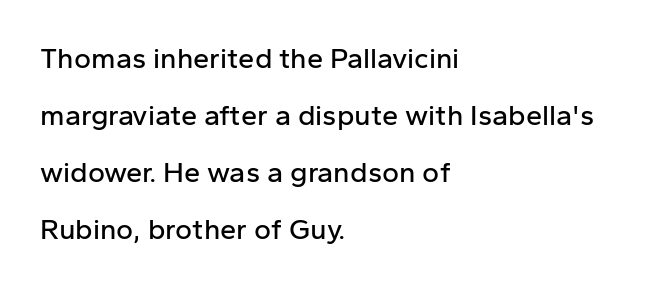
The image shows 29 px sans-serif type, upright; set left-aligned, loose line spacing (1.96x), normal letter spacing, not underlined; low stroke contrast and a medium x-height.
